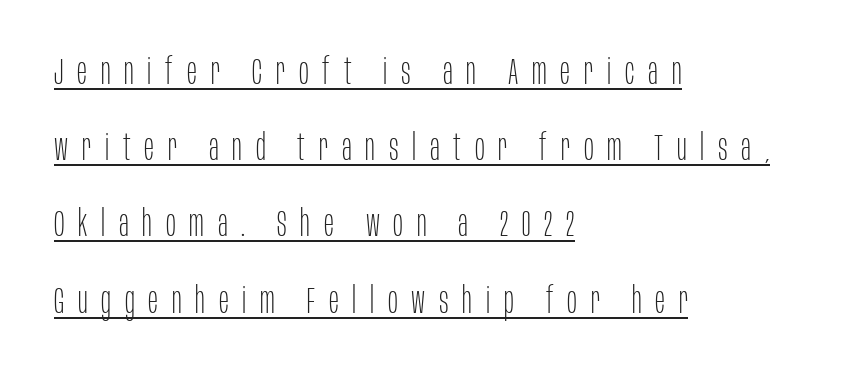
{"serif": "no", "italic": "no", "bold": "no", "weight": "thin", "width": "condensed", "stroke_contrast": "low", "x_height": "large", "monospaced": "no", "underline": "yes", "align": "left", "line_spacing": "loose", "line_spacing_ratio": 2.06, "letter_spacing": "wide", "letter_spacing_em": 0.37, "glyph_px": 37}
